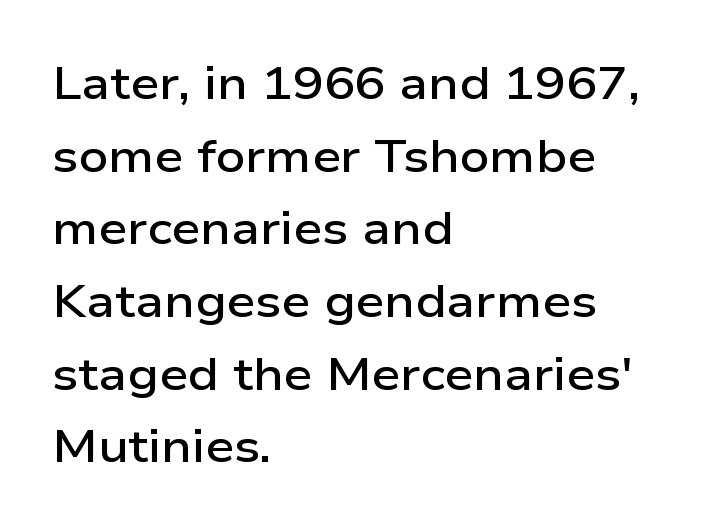
The image shows 46 px semibold, wide sans-serif type, upright; set left-aligned, normal line spacing (1.58x), normal letter spacing, not underlined; low stroke contrast and a medium x-height.
